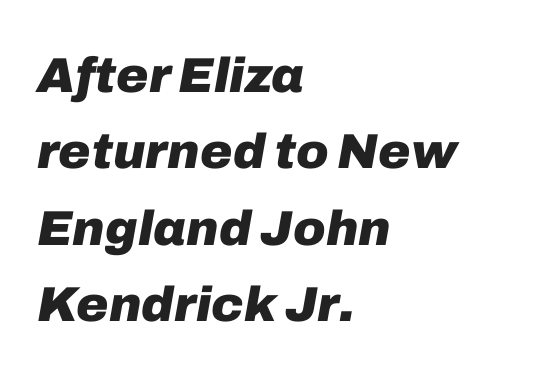
This is oblique type, the kind used for emphasis or titles. Vertical spacing — default. The ragged edge is on the right, which tells us the setting is flush left. The horizontal fit of the characters is conventional and even.
